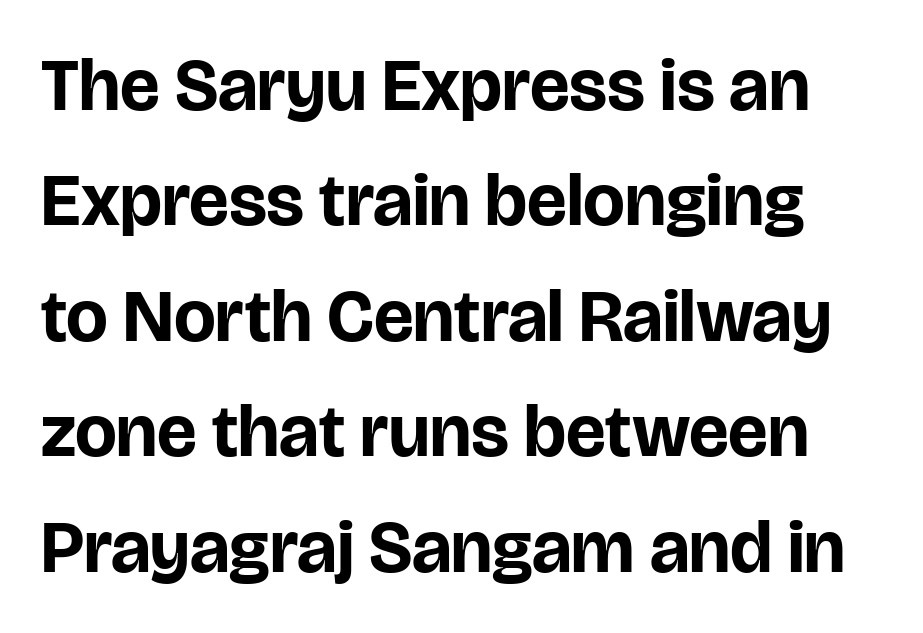
The image shows 74 px bold sans-serif type, upright; set normal line spacing (1.56x), normal letter spacing, not underlined; low stroke contrast and a large x-height.
